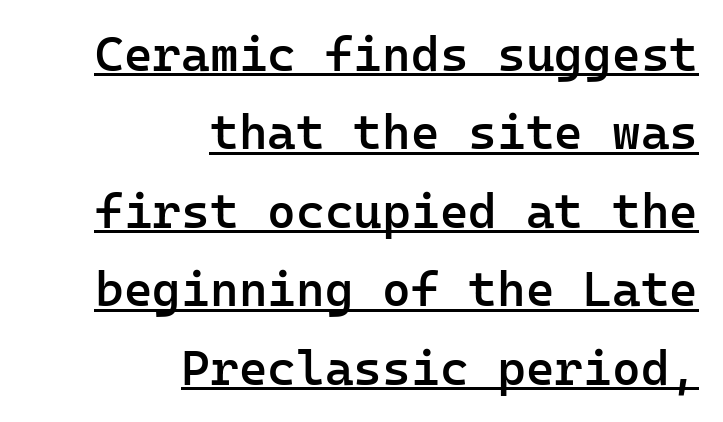
Semibold letterforms, between regular and bold. Caption: standard tracking, unaltered. Horizontal bands of white between lines are of average thickness. Layout note: lines flush right.
